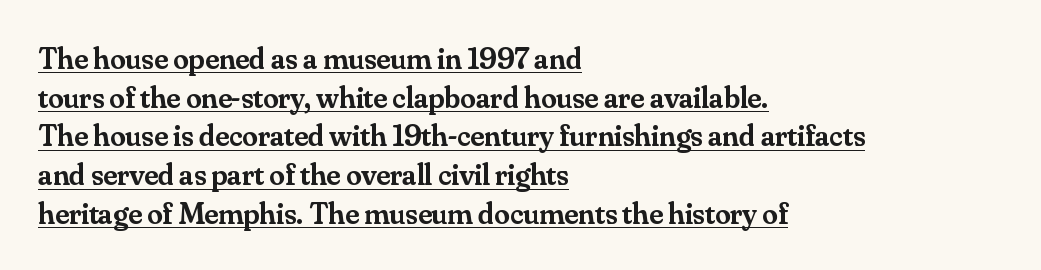
The image shows 31 px semibold serif type, upright; set left-aligned, normal line spacing (1.25x), normal letter spacing, underlined; medium stroke contrast and a small x-height.
